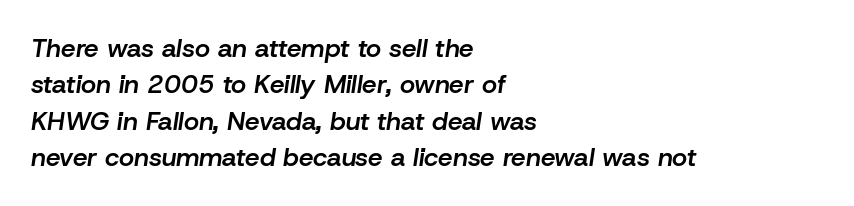
{"italic": "yes", "lean": "right", "slant_degrees": 8, "bold": "semi", "underline": "no", "align": "left", "line_spacing": "normal", "line_spacing_ratio": 1.4, "letter_spacing": "normal", "letter_spacing_em": 0.0, "glyph_px": 26}
